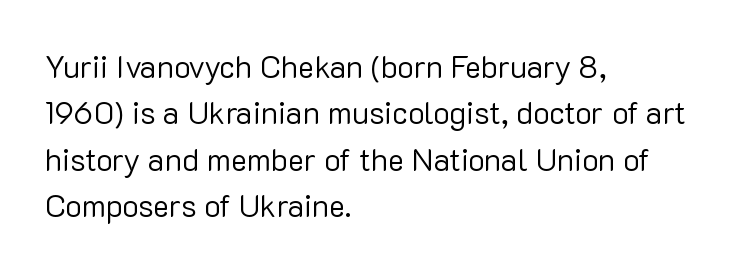
{"serif": "no", "italic": "no", "bold": "no", "weight": "regular", "width": "normal", "stroke_contrast": "low", "x_height": "medium", "monospaced": "no", "underline": "no", "align": "left", "line_spacing": "normal", "line_spacing_ratio": 1.5, "letter_spacing": "normal", "letter_spacing_em": 0.0, "glyph_px": 31}
